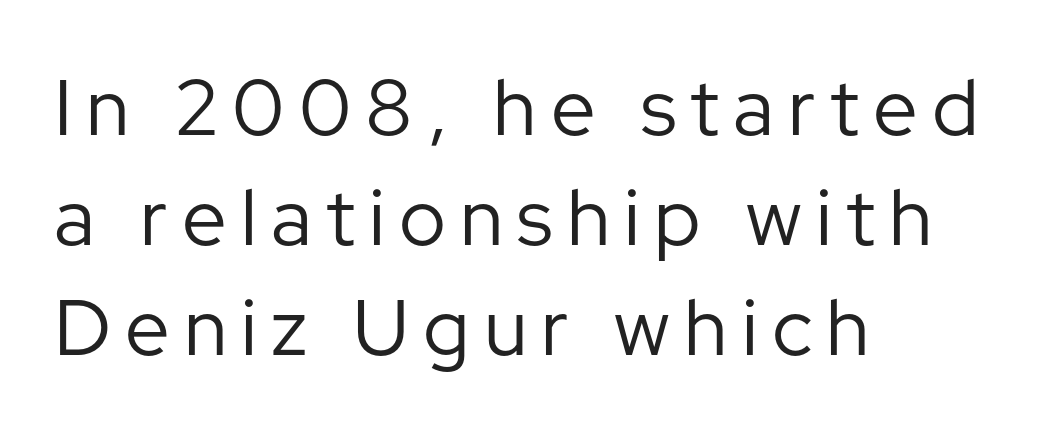
This is not heavy type; no bold has been used. The lines are quadded left. The letters carry no serifs — their stems end cleanly without finishing strokes. Ascenders rise straight up at ninety degrees. Do the characters align in a grid? No, the font is proportional. These lines sit exactly where default settings would place them.
